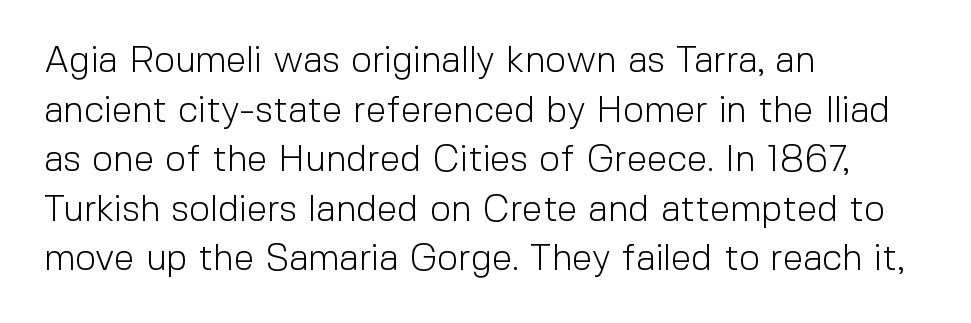
Compared with typical body copy, the letter spacing here is the same. Think of a printed novel: that variable character pitch is what you see here. Caption: face not bold, strokes unweighted. The rendering anchors every line to the left-hand side. If you measured baseline to baseline, you'd find a middling distance.
